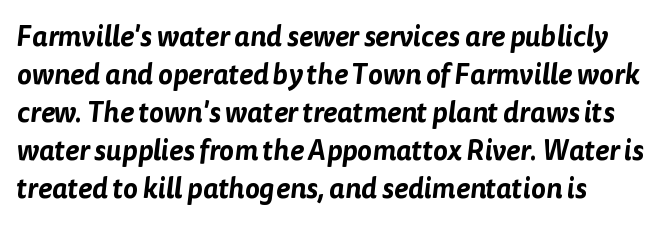
{"serif": "no", "width": "normal", "stroke_contrast": "low", "x_height": "medium", "monospaced": "no", "underline": "no", "align": "left", "line_spacing": "normal", "line_spacing_ratio": 1.36, "letter_spacing": "normal", "letter_spacing_em": 0.0, "glyph_px": 28}
